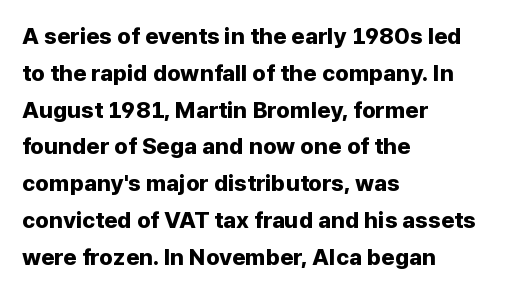
The passage shown stacks its lines at a standard gap. The rag falls on the right side of this text block. Nope, not italic — everything's standing straight. Rule under the text: the space is simply empty. The face used here is rendered with its standard letterfit.
